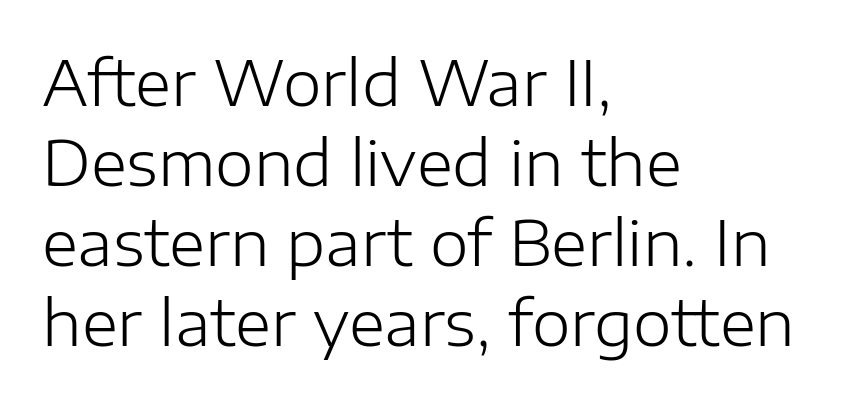
Layout note: lines flush left. Look at the bottom of the vertical strokes: they stop flat, with no serifs. You could not count columns in this text — the font is proportionally spaced. This sample uses an upright cut, with every glyph sitting square on the baseline. Quick note: underline off.
